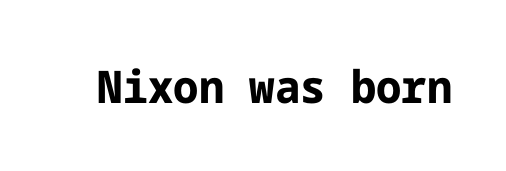
This sample uses a sans-serif face. Decoration check: the copy has no underline. Chunky letters — that's bold for sure. Is there any slant? The stems are plumb. Standard letterfit; no display-style spreading of the glyphs.
